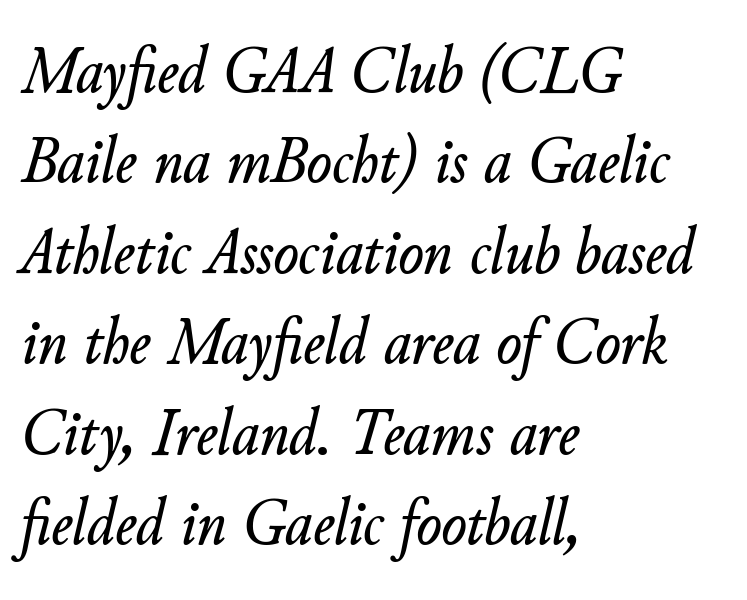
These lines keep a tight, regular rhythm from letter to letter. Note the varied advance widths — an 'i' is clearly narrower than an 'm'. Check the space under the baseline: it is left empty. Is the type slanted? Yes — the strokes lean at a clear angle.
